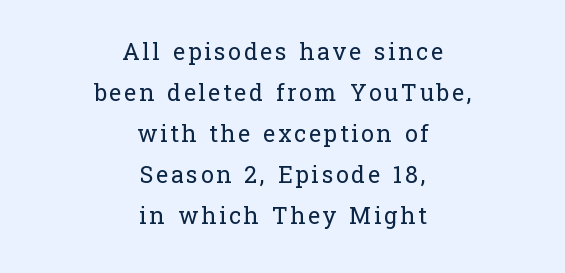
{"italic": "no", "bold": "no", "underline": "no", "align": "center", "line_spacing_ratio": 1.78, "glyph_px": 23}
